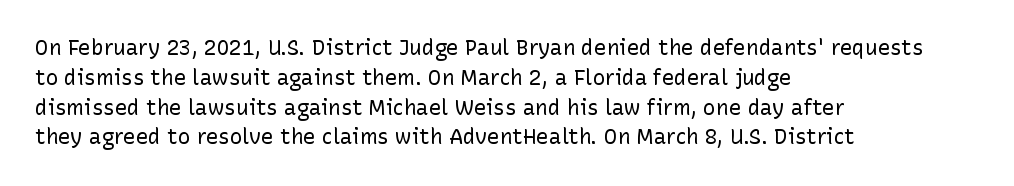
The image shows 21 px text type, upright; set left-aligned, normal line spacing (1.42x), normal letter spacing, not underlined.
